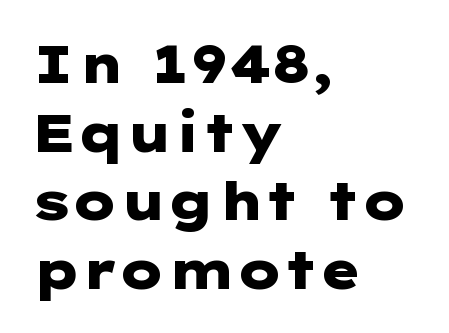
The image shows 52 px heavy, wide sans-serif type, upright; set left-aligned, normal line spacing (1.32x), normal letter spacing, not underlined; low stroke contrast and a medium x-height.
